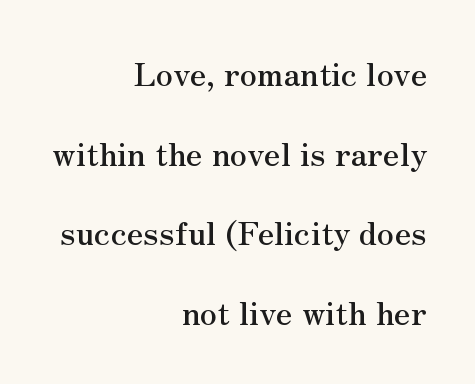
The space directly below the letters is spotless. The typesetter chose a ragged-left arrangement here. Does the type have serifs? Yes, each stem ends in a small foot. A typesetter would call this leading open, well beyond the default.
